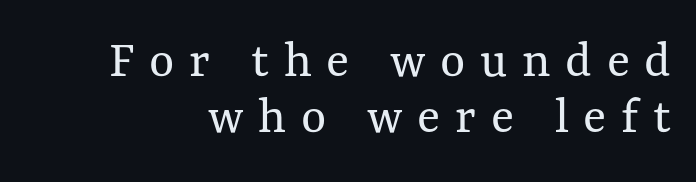
This sample trades vertical openness for compactness between lines. Is this a heavy cut? Hardly; it is regular or lighter. Varying glyph widths throughout — classic text-font behaviour. The horizontal fit of the characters is loose and conspicuously gappy. These lines were composed using upright roman letters.
